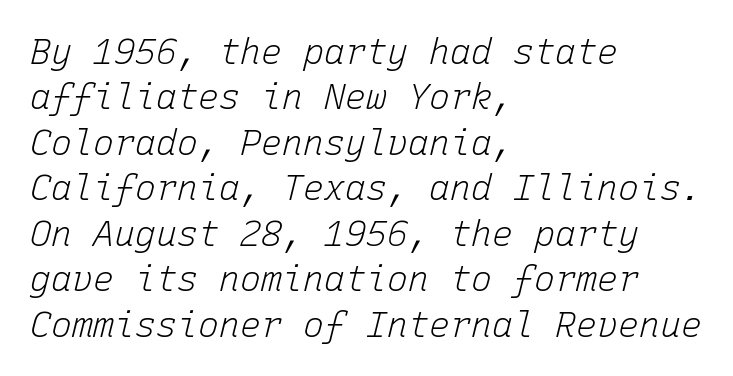
{"italic": "yes", "lean": "right", "slant_degrees": 15, "bold": "no", "weight": "light", "width": "normal", "stroke_contrast": "low", "x_height": "medium", "monospaced": "yes", "underline": "no", "align": "left", "line_spacing": "normal", "line_spacing_ratio": 1.3, "letter_spacing": "normal", "letter_spacing_em": 0.0, "glyph_px": 35}
